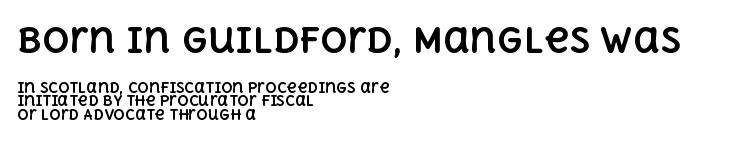
{"italic": "no", "bold": "yes", "weight": "bold", "width": "normal", "x_height": "large", "monospaced": "no", "underline": "no", "align": "left", "line_spacing": "tight", "line_spacing_ratio": 0.98, "letter_spacing": "normal", "letter_spacing_em": 0.0, "larger_block": "first", "size_ratio": 2.43, "glyph_px": 34}
